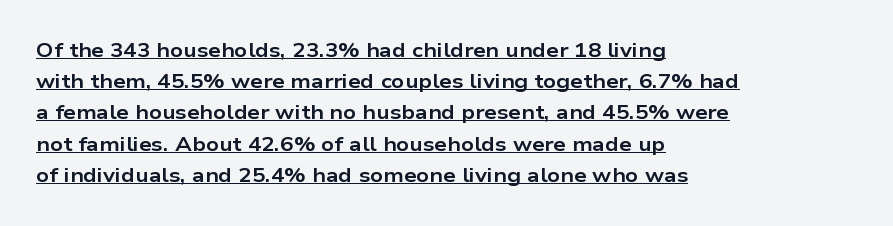
The image shows 20 px bold type, upright; set left-aligned, normal line spacing (1.56x), normal letter spacing, underlined.
